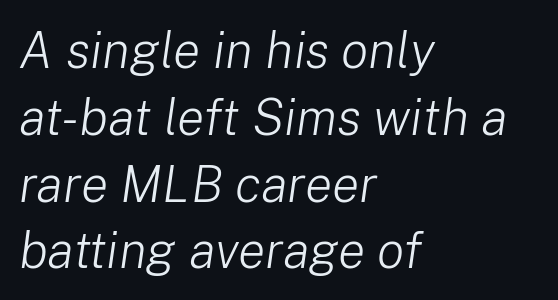
The image shows 51 px light type, italic (leaning right); set left-aligned, normal line spacing (1.31x), normal letter spacing, not underlined; low stroke contrast and a medium x-height.
